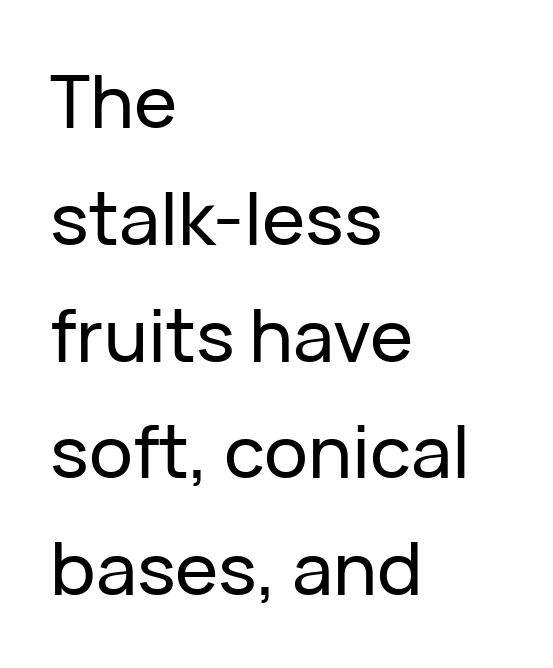
Do the letters lean? They stand straight. Each line starts at the same left margin while the right side varies. The face used here is rendered with its standard letterfit. The strip under each line holds only bare page.
